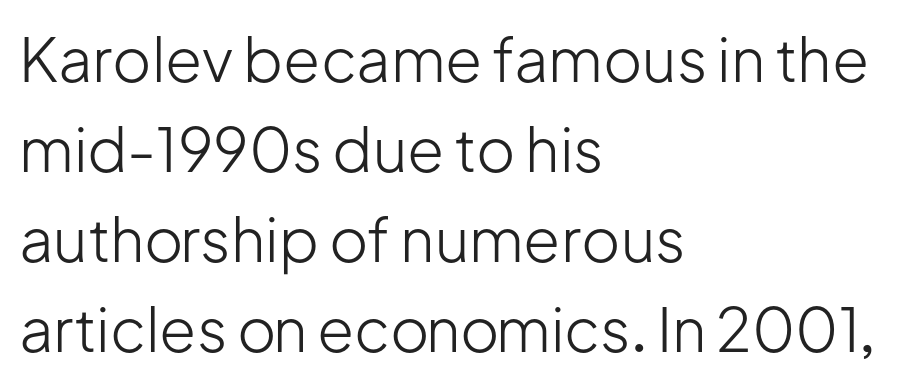
Q: Is the text bold? A: No.
Q: Is the text italic (slanted)? A: No, it is upright.
Q: Is the typeface a serif or a sans-serif typeface? A: Sans-serif.
Q: Is the text underlined? A: No.
Q: How is the paragraph aligned? A: Left-aligned.
Q: Is the spacing between letters normal or unusually wide? A: Normal.
Q: Is the spacing between lines tight, normal or loose? A: Normal.
Q: Width (condensed, normal, or wide)? A: Normal.
Q: Stroke contrast? A: Low.
Q: x-height? A: Medium.
Q: Monospaced? A: No.
